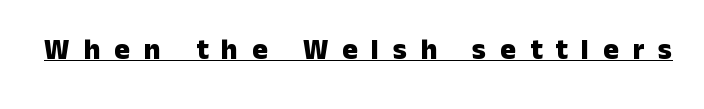
{"serif": "no", "italic": "no", "bold": "yes", "weight": "heavy", "width": "normal", "stroke_contrast": "low", "x_height": "medium", "monospaced": "no", "underline": "yes", "letter_spacing": "wide", "letter_spacing_em": 0.48, "glyph_px": 29}
